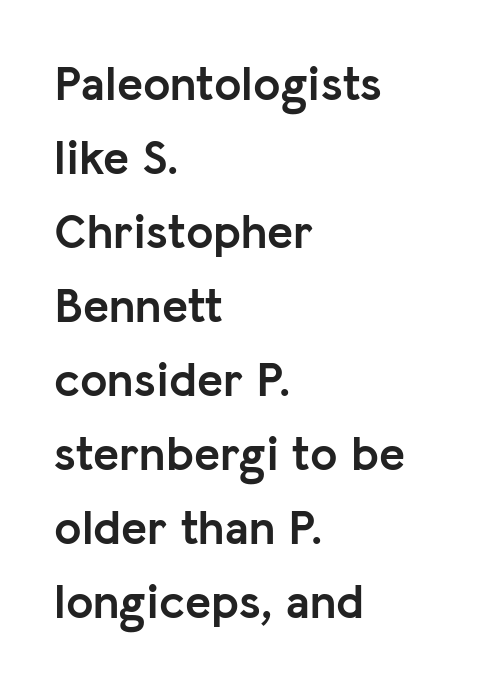
The image shows 49 px semibold sans-serif type, upright; set left-aligned, normal line spacing (1.51x), normal letter spacing, not underlined; low stroke contrast and a medium x-height.
